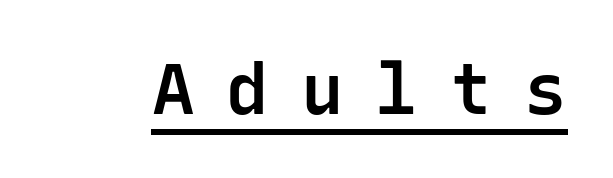
The image shows 71 px semibold sans-serif type, upright, monospaced; set unusually wide letter spacing (+0.45 em), underlined; low stroke contrast and a medium x-height.
